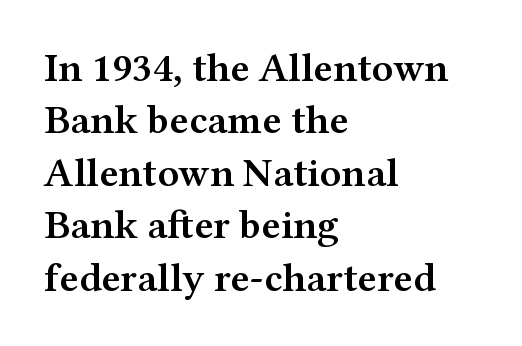
The image shows 41 px semibold, wide serif type, upright; set left-aligned, normal line spacing (1.28x), normal letter spacing, not underlined; medium stroke contrast and a medium x-height.
